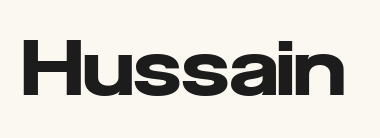
Q: Is the text bold? A: Yes.
Q: Is the text italic (slanted)? A: No, it is upright.
Q: Is the typeface a serif or a sans-serif typeface? A: Sans-serif.
Q: Is the text underlined? A: No.
Q: Is the spacing between letters normal or unusually wide? A: Normal.
Q: Width (condensed, normal, or wide)? A: Normal.
Q: Stroke contrast? A: Low.
Q: x-height? A: Medium.
Q: Monospaced? A: No.
